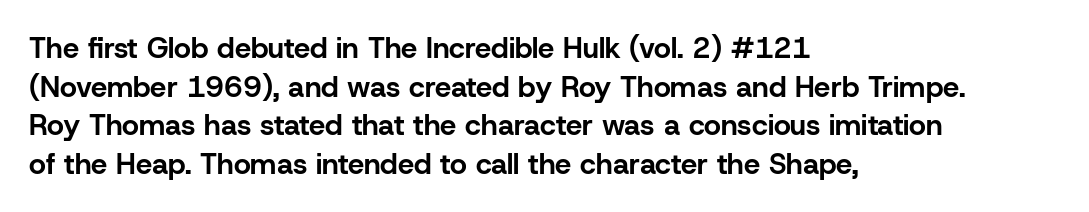
The image shows 29 px bold sans-serif type, upright; set left-aligned, normal line spacing (1.33x), normal letter spacing, not underlined; low stroke contrast and a medium x-height.
